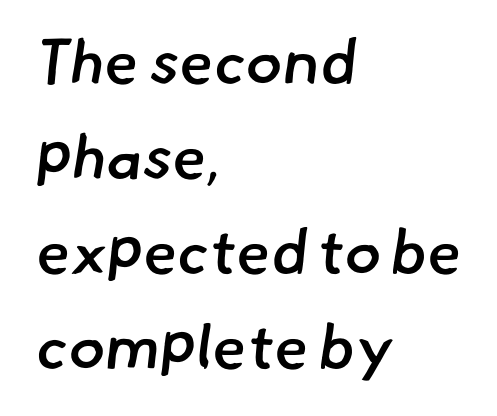
{"serif": "no", "bold": "semi", "weight": "semibold", "width": "normal", "stroke_contrast": "low", "x_height": "small", "monospaced": "no", "underline": "no", "align": "left", "line_spacing": "normal", "line_spacing_ratio": 1.53, "letter_spacing": "normal", "letter_spacing_em": 0.0, "glyph_px": 62}
